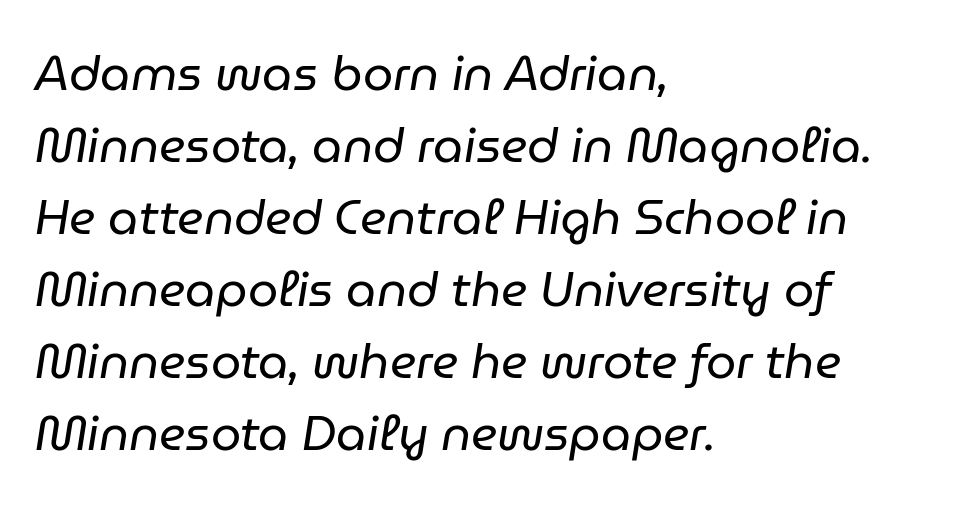
The image shows 48 px regular-weight type, italic (leaning right); set left-aligned, normal line spacing (1.5x), normal letter spacing, not underlined; low stroke contrast and a medium x-height.
